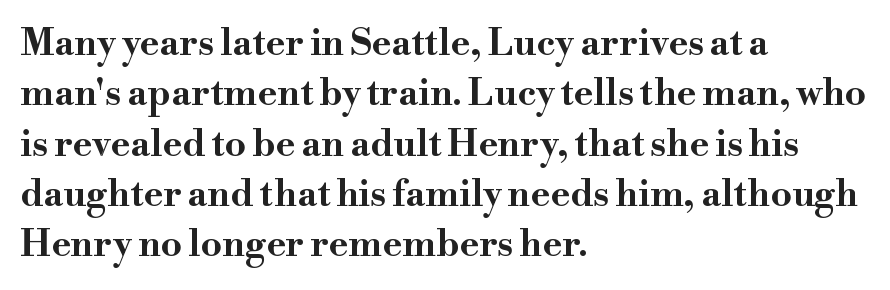
Does the leading feel generous? No, just average. In CSS terms this would be text-align: left. Beneath every word, the page is bare. A typesetter would call this zero additional tracking.
